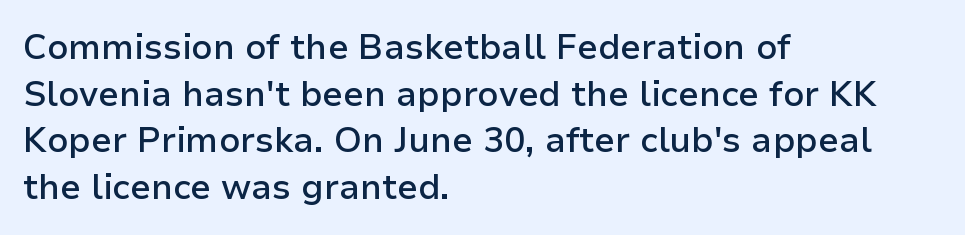
The image shows 35 px semibold sans-serif type, upright; set left-aligned, normal line spacing (1.33x), normal letter spacing, not underlined; low stroke contrast and a medium x-height.
